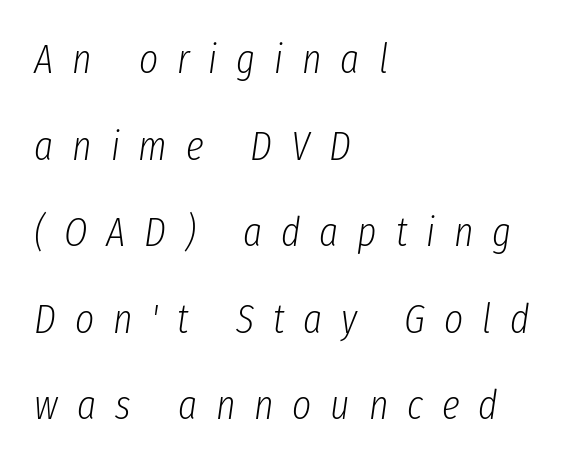
Q: Is the text bold? A: No.
Q: Is the text italic (slanted)? A: Yes, it leans right by about 8 degrees.
Q: Is the text underlined? A: No.
Q: How is the paragraph aligned? A: Left-aligned.
Q: Is the spacing between letters normal or unusually wide? A: Unusually wide.
Q: Is the spacing between lines tight, normal or loose? A: Loose.
Q: Width (condensed, normal, or wide)? A: Condensed.
Q: Stroke contrast? A: Low.
Q: x-height? A: Medium.
Q: Monospaced? A: No.
